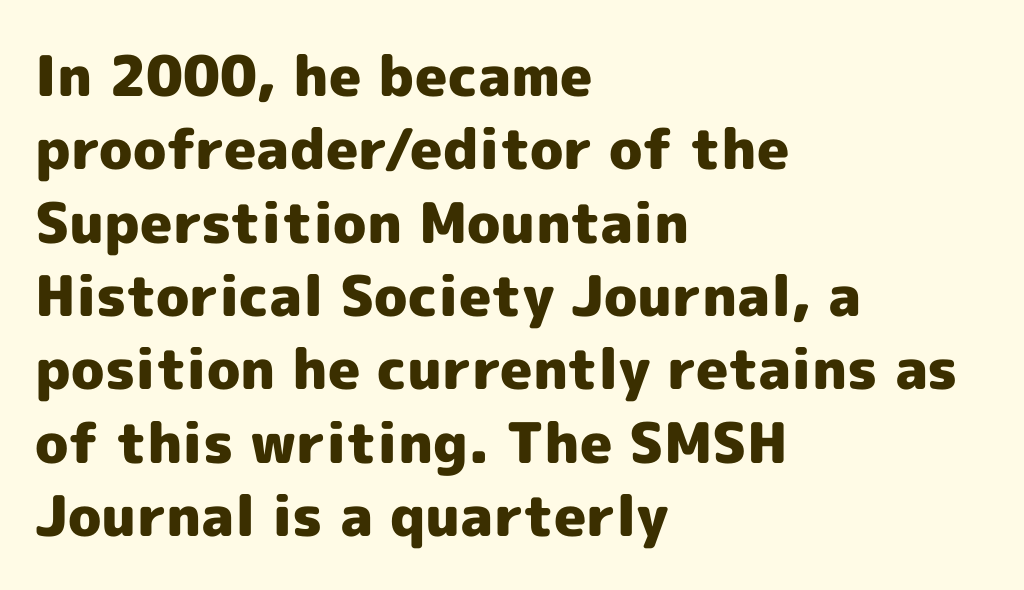
The letters are bold, with thick, heavy strokes. Teacher's note: observe the even left margin — that is flush-left alignment. Spacing between characters is what you'd get straight out of the box. You could not count columns in this text — the font is proportionally spaced.
